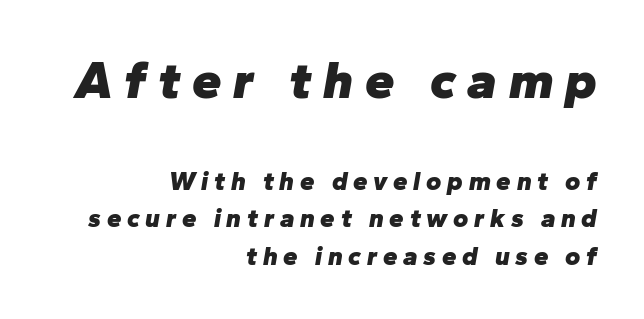
The specimen reads as italic at a glance. Short and long lines alike share a common ending point at right. The letters are bold, with thick, heavy strokes. The letters in the upper block stand taller than those in the block below. Think of a printed novel: that variable character pitch is what you see here. Honestly, the letter spacing is so wide it's the main thing you notice.
